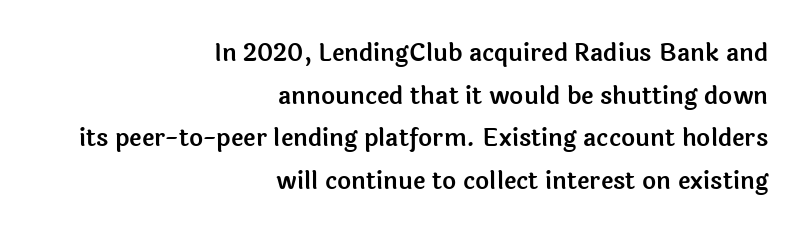
Characters remain perfectly vertical along every line. Visually the block forms a straight wall on the right and a jagged coastline on the left. How are the letters spaced? Ordinarily, with no added tracking. Plain, unruled lines of type.
